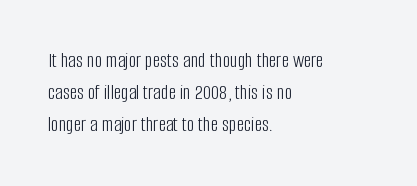
Q: Is the text bold? A: No.
Q: Is the text italic (slanted)? A: No, it is upright.
Q: Is the text underlined? A: No.
Q: How is the paragraph aligned? A: Left-aligned.
Q: Is the spacing between letters normal or unusually wide? A: Normal.
Q: Is the spacing between lines tight, normal or loose? A: Normal.
